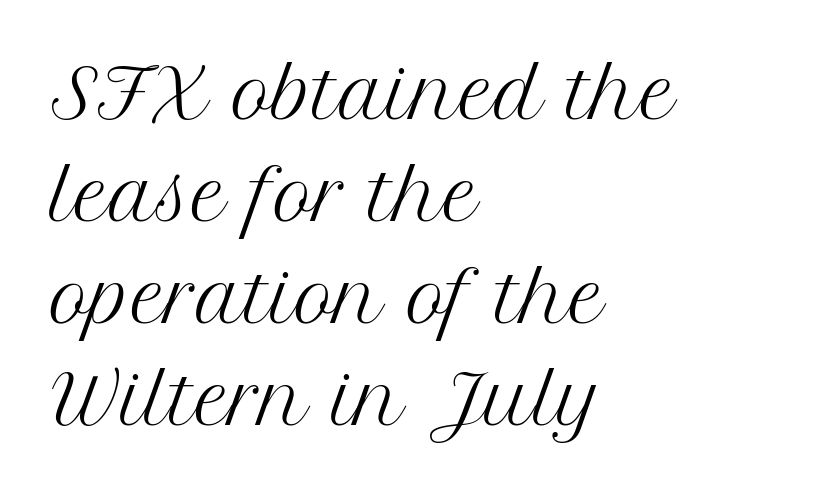
The image shows 67 px regular-weight type; set left-aligned, normal line spacing (1.52x), normal letter spacing, not underlined; medium stroke contrast and a medium x-height.
